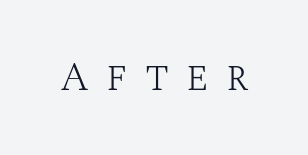
{"serif": "yes", "italic": "no", "bold": "no", "weight": "light", "width": "normal", "stroke_contrast": "medium", "x_height": "large", "monospaced": "no", "underline": "no", "letter_spacing": "wide", "letter_spacing_em": 0.42, "glyph_px": 41}
